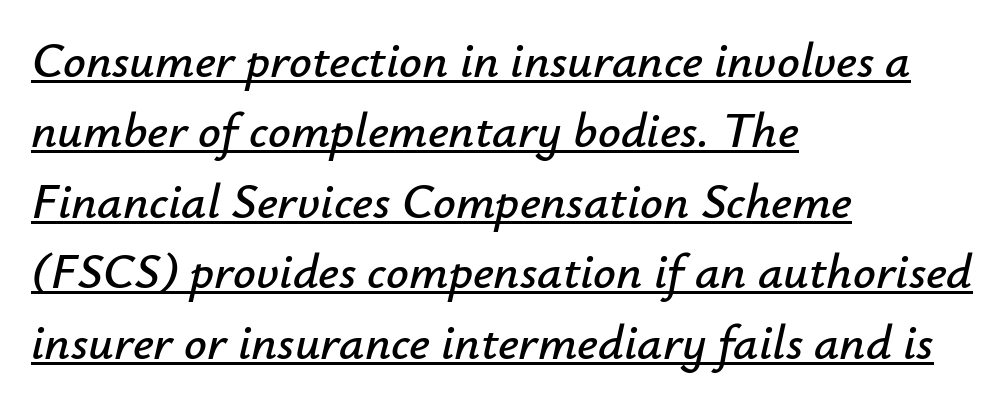
Q: Is the text italic (slanted)? A: Yes, it leans right by about 12 degrees.
Q: Is the text underlined? A: Yes.
Q: How is the paragraph aligned? A: Left-aligned.
Q: Is the spacing between letters normal or unusually wide? A: Normal.
Q: Is the spacing between lines tight, normal or loose? A: Normal.
Q: Width (condensed, normal, or wide)? A: Normal.
Q: Stroke contrast? A: Low.
Q: x-height? A: Small.
Q: Monospaced? A: No.
